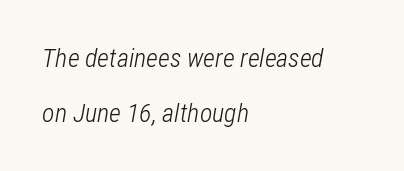
Is the type heavy? It reads as light-to-regular instead. Layout note: lines flush left. Slanted lettering throughout. Line spacing here is loose.
